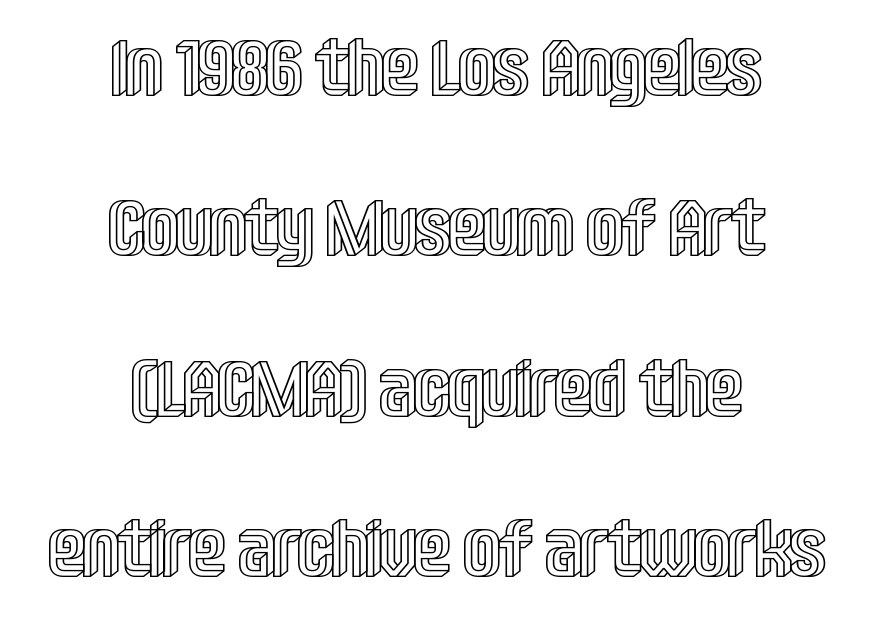
A student would call this center alignment; a typographer would say set centered. Students, observe: this is what heavily led, spacious text looks like. Rendered with straight, roman letterforms. Do the characters align in a grid? No, the font is proportional. Spacing between characters is what you'd get straight out of the box. The baseline area is clear.
